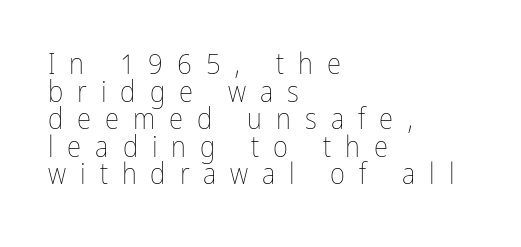
Q: Is the text bold? A: No.
Q: Is the text italic (slanted)? A: No, it is upright.
Q: Is the text underlined? A: No.
Q: How is the paragraph aligned? A: Left-aligned.
Q: Is the spacing between letters normal or unusually wide? A: Unusually wide.
Q: Is the spacing between lines tight, normal or loose? A: Tight.
Q: Width (condensed, normal, or wide)? A: Condensed.
Q: Stroke contrast? A: Low.
Q: x-height? A: Medium.
Q: Monospaced? A: No.
